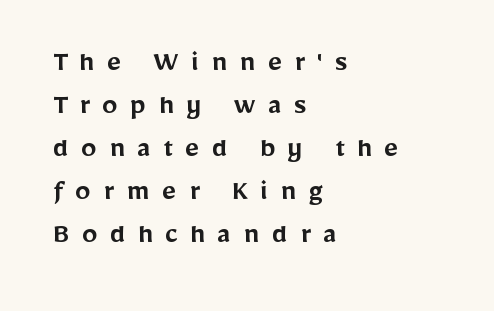
The letters advance in unequal steps, a hallmark of proportional type. Students, note that the glyphs here are deliberately spaced far apart. The glyphs are unaccompanied by any horizontal stroke below them. Does the leading feel generous? No, just average. Does the copy run flush right? No — it runs flush left.
